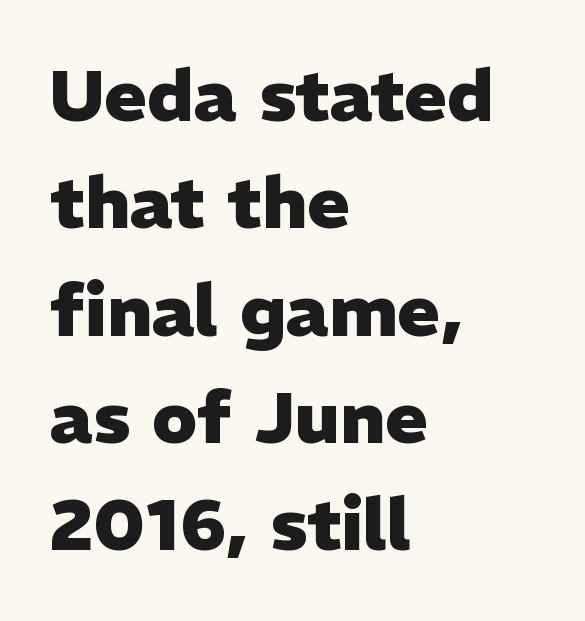
The image shows 72 px heavy sans-serif type, upright; set left-aligned, normal line spacing (1.49x), normal letter spacing, not underlined; low stroke contrast and a medium x-height.
